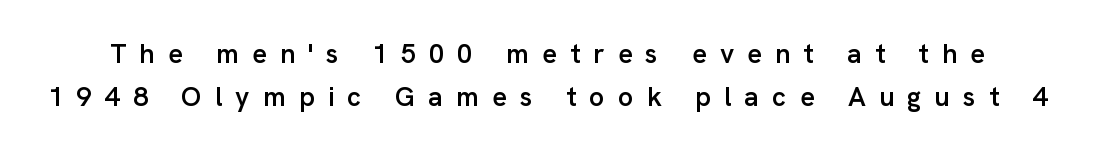
{"italic": "no", "bold": "semi", "underline": "no", "line_spacing": "normal", "line_spacing_ratio": 1.61, "letter_spacing": "wide", "letter_spacing_em": 0.49, "glyph_px": 27}
